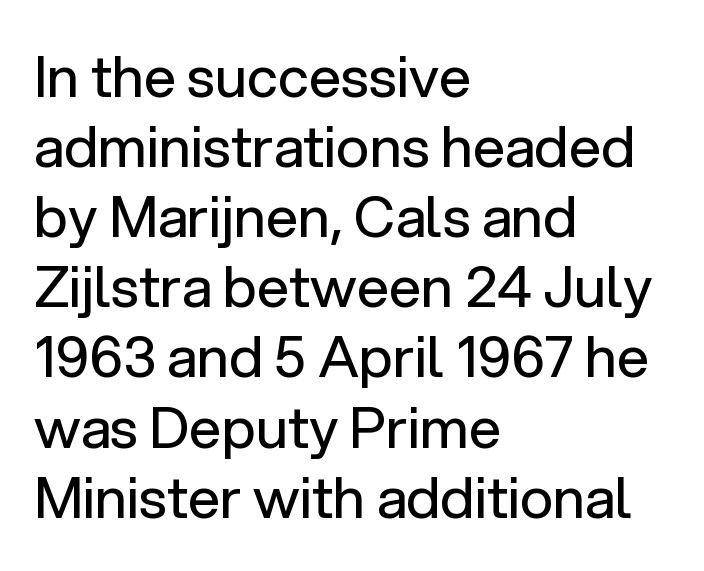
Q: Is the text bold? A: No.
Q: Is the text italic (slanted)? A: No, it is upright.
Q: Is the typeface a serif or a sans-serif typeface? A: Sans-serif.
Q: Is the text underlined? A: No.
Q: How is the paragraph aligned? A: Left-aligned.
Q: Is the spacing between letters normal or unusually wide? A: Normal.
Q: Width (condensed, normal, or wide)? A: Normal.
Q: Stroke contrast? A: Low.
Q: x-height? A: Medium.
Q: Monospaced? A: No.
